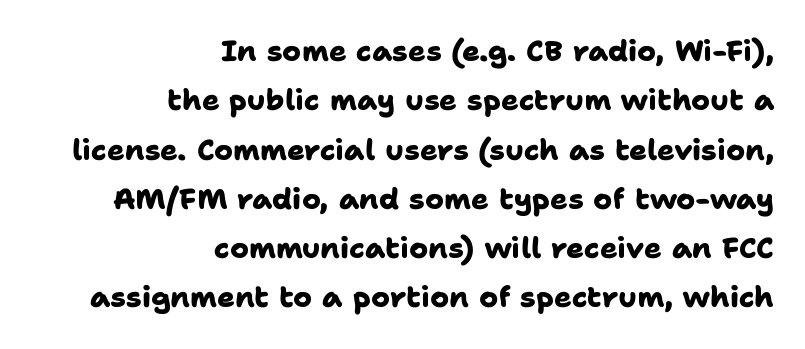
Q: Is the text bold? A: Yes.
Q: Is the typeface a serif or a sans-serif typeface? A: Sans-serif.
Q: Is the text underlined? A: No.
Q: How is the paragraph aligned? A: Right-aligned.
Q: Is the spacing between letters normal or unusually wide? A: Normal.
Q: Is the spacing between lines tight, normal or loose? A: Normal.
Q: Width (condensed, normal, or wide)? A: Normal.
Q: Stroke contrast? A: Low.
Q: x-height? A: Medium.
Q: Monospaced? A: No.
